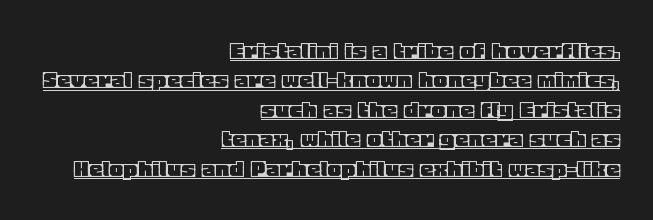
Q: Is the text italic (slanted)? A: No, it is upright.
Q: Is the text underlined? A: Yes.
Q: How is the paragraph aligned? A: Right-aligned.
Q: Is the spacing between letters normal or unusually wide? A: Normal.
Q: Is the spacing between lines tight, normal or loose? A: Tight.
